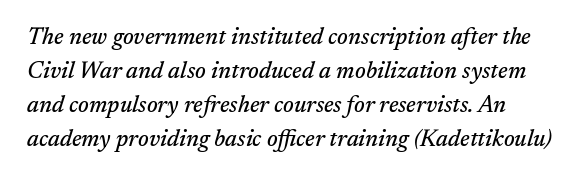
The rendering keeps characters at their native spacing. Yep, that's italic — everything's leaning. Lines of text with bare space underneath. Rows of type keep a routine distance in the vertical direction.
